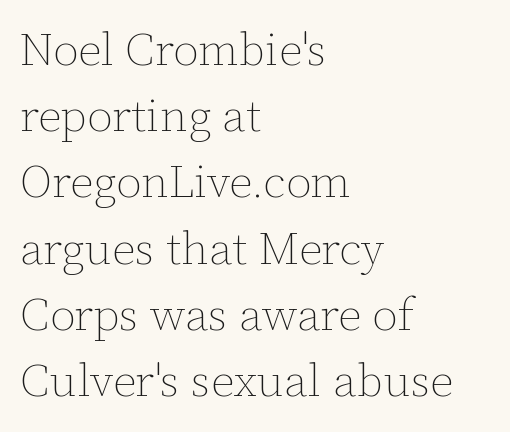
{"italic": "no", "bold": "no", "weight": "thin", "width": "normal", "stroke_contrast": "low", "x_height": "medium", "monospaced": "no", "underline": "no", "align": "left", "line_spacing": "normal", "line_spacing_ratio": 1.44, "letter_spacing": "normal", "letter_spacing_em": 0.0, "glyph_px": 46}
